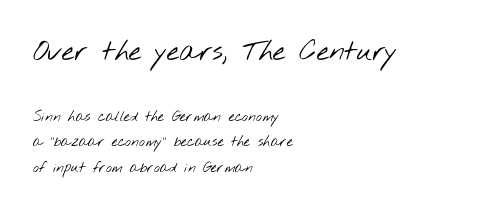
Q: Is the text bold? A: No.
Q: Is the typeface a serif or a sans-serif typeface? A: Sans-serif.
Q: Is the text underlined? A: No.
Q: How is the paragraph aligned? A: Left-aligned.
Q: Is the spacing between letters normal or unusually wide? A: Normal.
Q: Which block of text is set in a larger size, the first (top) or the second (bottom)? A: The first (top) one.
Q: Width (condensed, normal, or wide)? A: Wide.
Q: Stroke contrast? A: Low.
Q: x-height? A: Small.
Q: Monospaced? A: No.
